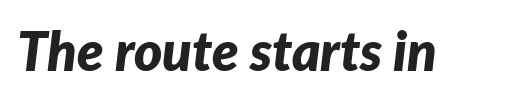
{"italic": "yes", "lean": "right", "slant_degrees": 7, "bold": "yes", "weight": "bold", "width": "normal", "stroke_contrast": "low", "x_height": "medium", "monospaced": "no", "underline": "no", "letter_spacing": "normal", "letter_spacing_em": 0.0, "glyph_px": 54}
